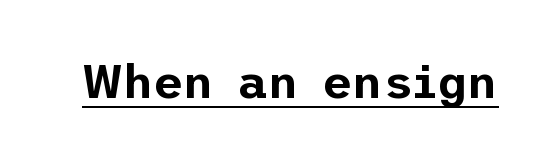
Q: Is the text italic (slanted)? A: No, it is upright.
Q: Is the typeface a serif or a sans-serif typeface? A: Sans-serif.
Q: Is the text underlined? A: Yes.
Q: Is the spacing between letters normal or unusually wide? A: Normal.
Q: Width (condensed, normal, or wide)? A: Normal.
Q: Stroke contrast? A: Low.
Q: x-height? A: Medium.
